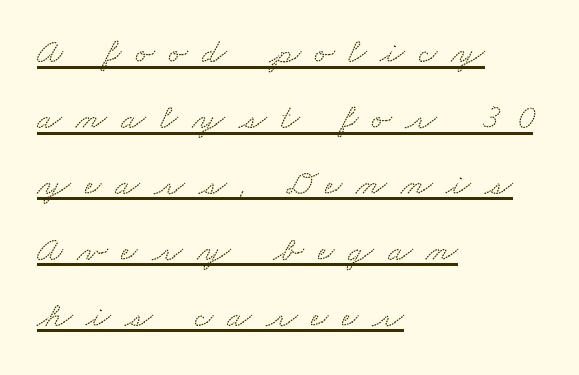
Q: Is the text underlined? A: Yes.
Q: How is the paragraph aligned? A: Left-aligned.
Q: Is the spacing between letters normal or unusually wide? A: Unusually wide.
Q: Width (condensed, normal, or wide)? A: Wide.
Q: Stroke contrast? A: Low.
Q: x-height? A: Small.
Q: Monospaced? A: No.
